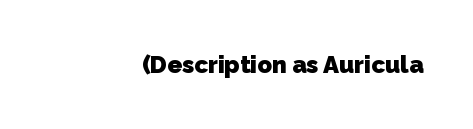
Q: Is the text bold? A: Yes.
Q: Is the text underlined? A: No.
Q: Is the spacing between letters normal or unusually wide? A: Normal.
